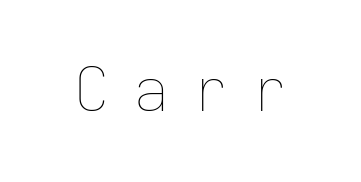
Q: Is the text bold? A: No.
Q: Is the text italic (slanted)? A: No, it is upright.
Q: Is the text underlined? A: No.
Q: Is the spacing between letters normal or unusually wide? A: Unusually wide.
Q: Width (condensed, normal, or wide)? A: Normal.
Q: Stroke contrast? A: Low.
Q: x-height? A: Medium.
Q: Monospaced? A: Yes.
